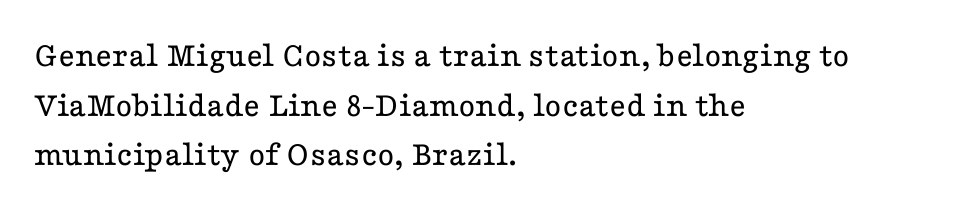
{"serif": "yes", "italic": "no", "bold": "no", "weight": "regular", "width": "wide", "stroke_contrast": "low", "x_height": "medium", "monospaced": "no", "underline": "no", "align": "left", "line_spacing": "normal", "line_spacing_ratio": 1.38, "letter_spacing": "normal", "letter_spacing_em": 0.0, "glyph_px": 36}
